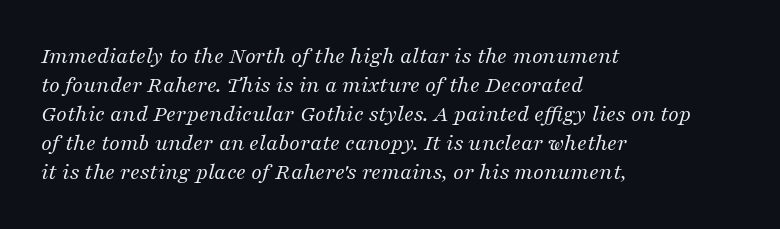
The passage shown is not bold in any degree. The rendering applies a slant to the glyphs. The paragraph has a hard left edge and a soft right edge. Nobody touched the tracking dial on this one. Bare-footed words on every line.
